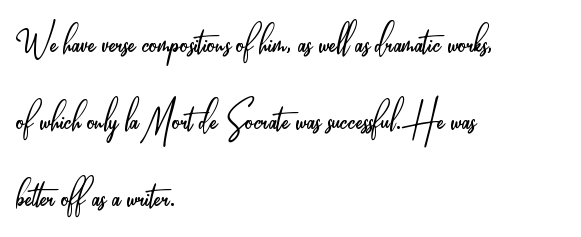
Q: Is the text bold? A: No.
Q: Is the text italic (slanted)? A: Yes.
Q: Is the typeface a serif or a sans-serif typeface? A: Sans-serif.
Q: Is the text underlined? A: No.
Q: How is the paragraph aligned? A: Left-aligned.
Q: Is the spacing between letters normal or unusually wide? A: Normal.
Q: Is the spacing between lines tight, normal or loose? A: Normal.
Q: Width (condensed, normal, or wide)? A: Condensed.
Q: Stroke contrast? A: Low.
Q: x-height? A: Small.
Q: Monospaced? A: No.
